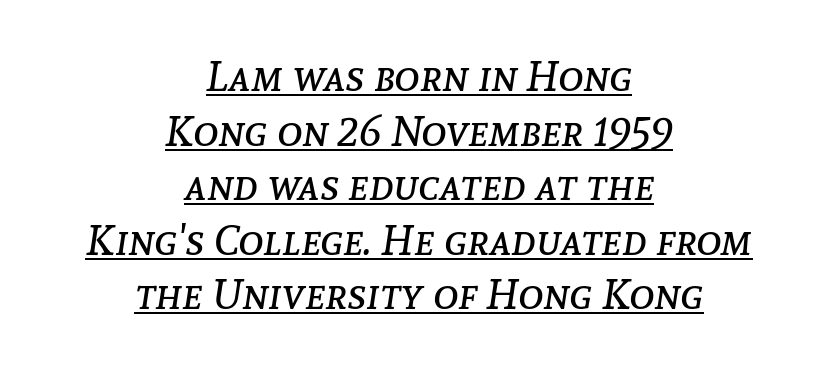
These lines are rendered in a variable-pitch font. Short and long lines alike share a common midpoint. Nothing heavy about these letters — not bold at all. Standard letterfit; no display-style spreading of the glyphs. Yep, that's italic — everything's leaning. What decoration does the sample have? An underline.
